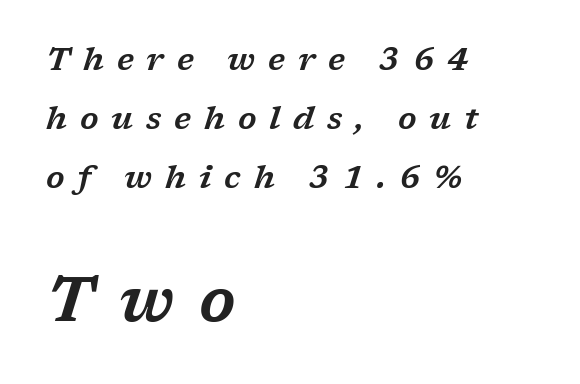
Q: Is the text italic (slanted)? A: Yes, it leans right by about 17 degrees.
Q: Is the typeface a serif or a sans-serif typeface? A: Serif.
Q: Is the text underlined? A: No.
Q: How is the paragraph aligned? A: Left-aligned.
Q: Is the spacing between letters normal or unusually wide? A: Unusually wide.
Q: Which block of text is set in a larger size, the first (top) or the second (bottom)? A: The second (bottom) one.
Q: Width (condensed, normal, or wide)? A: Wide.
Q: Stroke contrast? A: Low.
Q: x-height? A: Medium.
Q: Monospaced? A: No.
